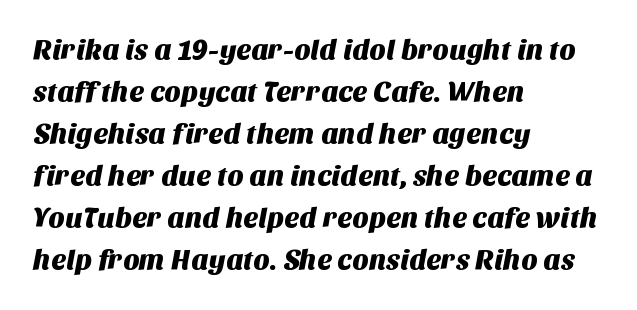
Note: no serifs on the glyphs. A classic flush-left, rag-right setting is used for this passage. This sample has the flowing, uneven cadence of proportional lettering. The type is set solid horizontally, with unmodified tracking.
